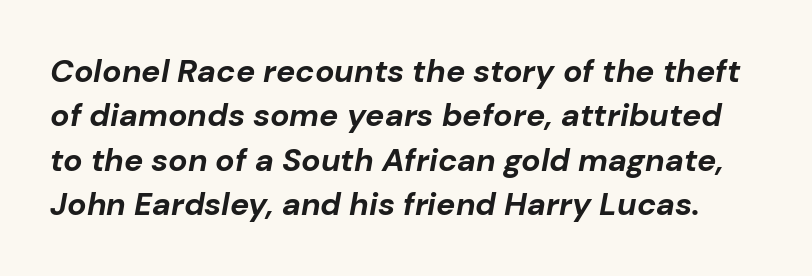
{"italic": "yes", "lean": "right", "slant_degrees": 10, "bold": "yes", "weight": "bold", "width": "normal", "stroke_contrast": "low", "x_height": "medium", "monospaced": "no", "underline": "no", "line_spacing": "normal", "line_spacing_ratio": 1.39, "letter_spacing": "normal", "letter_spacing_em": 0.0, "glyph_px": 32}
